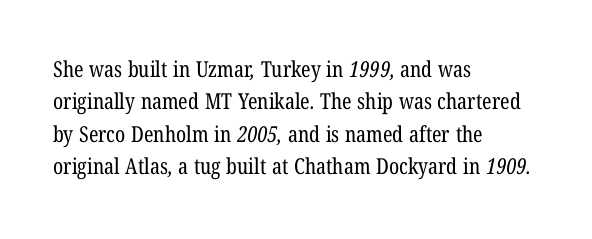
{"bold": "no", "underline": "no", "align": "left", "line_spacing": "normal", "line_spacing_ratio": 1.47, "letter_spacing": "normal", "letter_spacing_em": 0.0, "glyph_px": 22}
